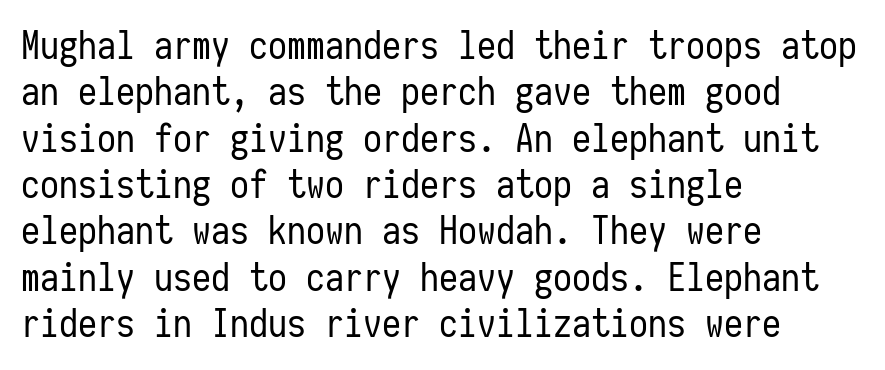
Nobody drew a line under any word here. Serif or sans? Sans — the stroke terminals are bare. A classic flush-left, rag-right setting is used for this passage. The line texture is even and compact thanks to regular tracking. The typography opts for an upright posture over an oblique one.
